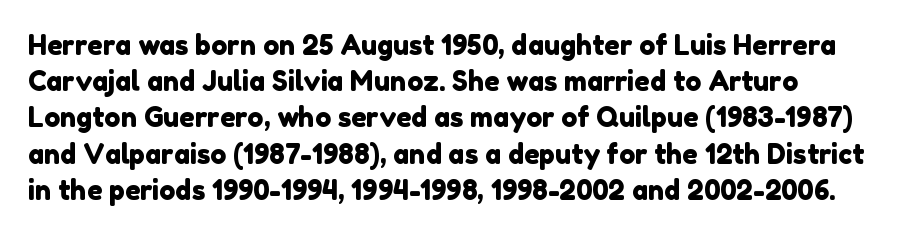
Is the block centered? No — it sits flush against the left margin. Regular leading. Any mark beneath the type? The region is blank. Between one letter and the next there's only the usual sliver of space.
